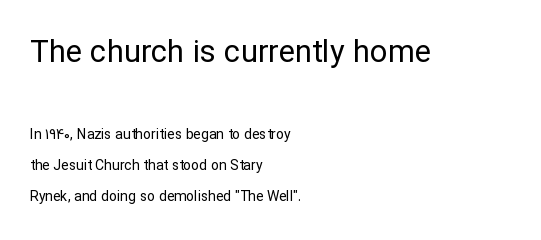
Q: Is the text bold? A: No.
Q: Is the text italic (slanted)? A: No, it is upright.
Q: Is the typeface a serif or a sans-serif typeface? A: Sans-serif.
Q: Is the text underlined? A: No.
Q: How is the paragraph aligned? A: Left-aligned.
Q: Is the spacing between letters normal or unusually wide? A: Normal.
Q: Is the spacing between lines tight, normal or loose? A: Loose.
Q: Which block of text is set in a larger size, the first (top) or the second (bottom)? A: The first (top) one.
Q: Width (condensed, normal, or wide)? A: Normal.
Q: Stroke contrast? A: Low.
Q: x-height? A: Medium.
Q: Monospaced? A: No.
